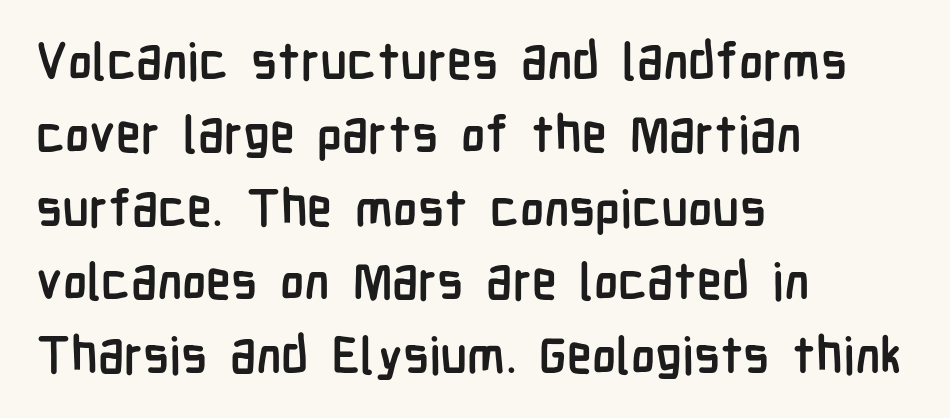
The image shows 51 px semibold, condensed sans-serif type, upright; set left-aligned, normal line spacing (1.44x), normal letter spacing, not underlined; low stroke contrast and a medium x-height.
